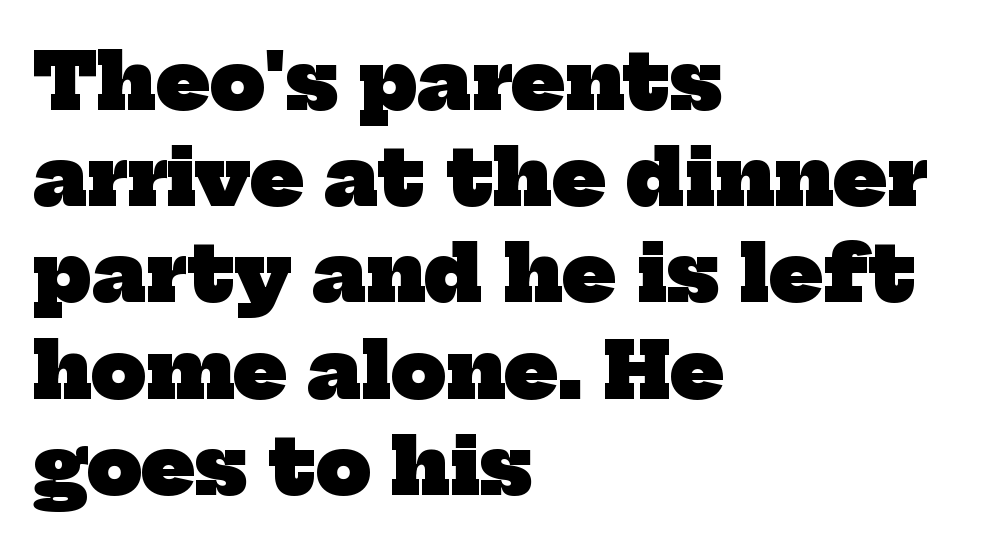
The image shows 77 px heavy serif type; set left-aligned, normal line spacing (1.25x), normal letter spacing, not underlined; low stroke contrast and a medium x-height.
